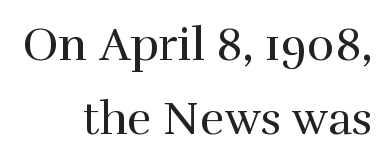
Q: Is the text bold? A: No.
Q: Is the text italic (slanted)? A: No, it is upright.
Q: Is the typeface a serif or a sans-serif typeface? A: Serif.
Q: Is the text underlined? A: No.
Q: How is the paragraph aligned? A: Right-aligned.
Q: Is the spacing between letters normal or unusually wide? A: Normal.
Q: Is the spacing between lines tight, normal or loose? A: Normal.
Q: Width (condensed, normal, or wide)? A: Normal.
Q: Stroke contrast? A: High.
Q: x-height? A: Medium.
Q: Monospaced? A: No.
